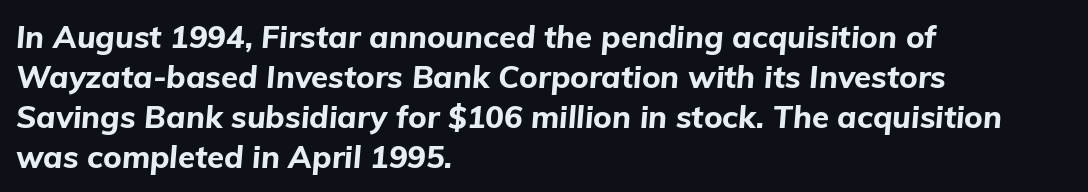
Q: Is the text bold? A: Yes.
Q: Is the text italic (slanted)? A: Yes, it leans right by about 5 degrees.
Q: Is the text underlined? A: No.
Q: How is the paragraph aligned? A: Left-aligned.
Q: Is the spacing between letters normal or unusually wide? A: Normal.
Q: Is the spacing between lines tight, normal or loose? A: Normal.
Q: Width (condensed, normal, or wide)? A: Normal.
Q: Stroke contrast? A: Low.
Q: x-height? A: Medium.
Q: Monospaced? A: No.
